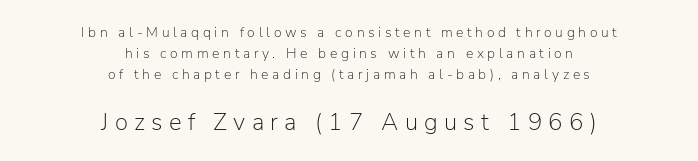
The image shows 24 px text type, upright; set centered, normal line spacing (1.51x), unusually wide letter spacing (+0.26 em), not underlined; the second (bottom) block is 1.71x larger.
